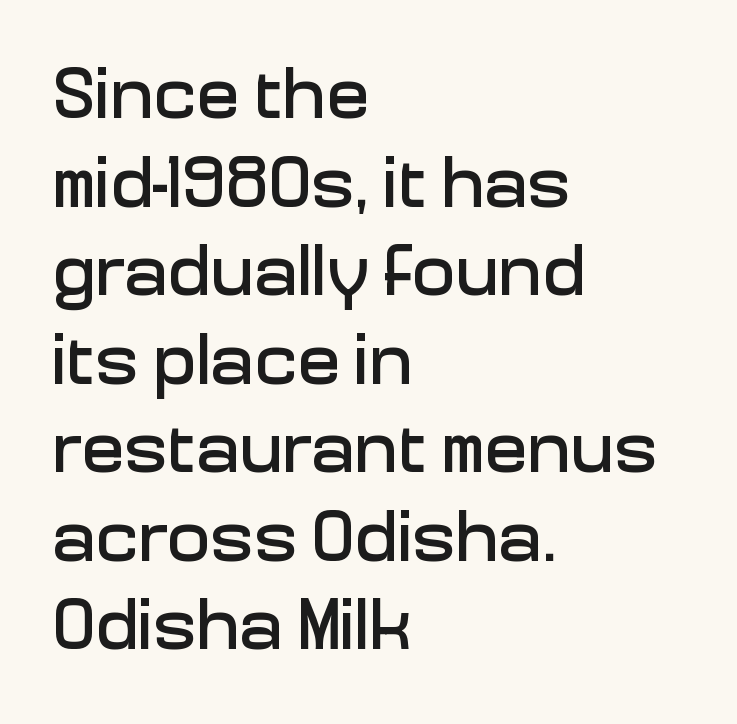
The image shows 72 px sans-serif type, upright; set left-aligned, line spacing 1.23x, normal letter spacing, not underlined; low stroke contrast and a medium x-height.
